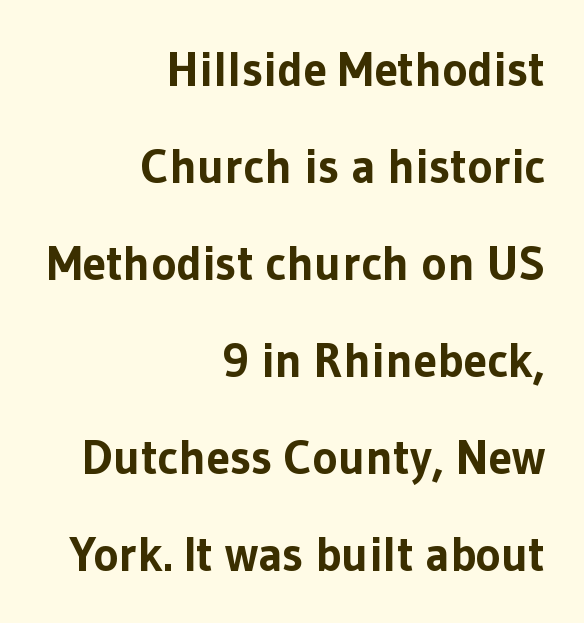
Q: Is the text bold? A: Yes.
Q: Is the text italic (slanted)? A: No, it is upright.
Q: Is the typeface a serif or a sans-serif typeface? A: Sans-serif.
Q: Is the text underlined? A: No.
Q: How is the paragraph aligned? A: Right-aligned.
Q: Is the spacing between letters normal or unusually wide? A: Normal.
Q: Is the spacing between lines tight, normal or loose? A: Loose.
Q: Width (condensed, normal, or wide)? A: Normal.
Q: Stroke contrast? A: Low.
Q: x-height? A: Medium.
Q: Monospaced? A: No.
